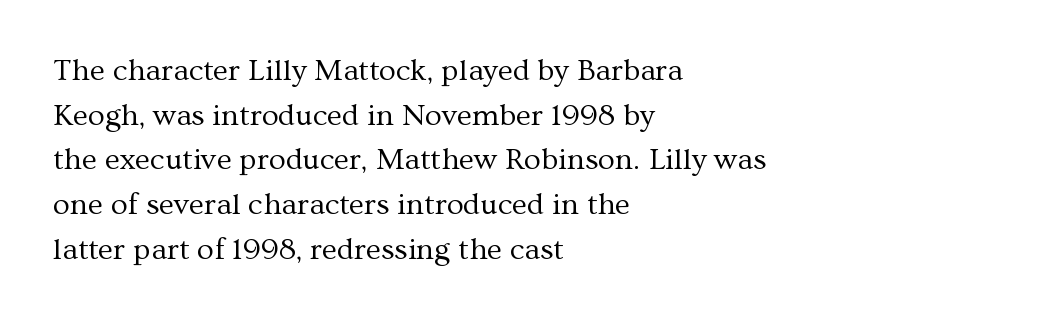
The image shows 31 px regular-weight serif type, upright; set left-aligned, normal line spacing (1.44x), normal letter spacing, not underlined; medium stroke contrast and a medium x-height.
